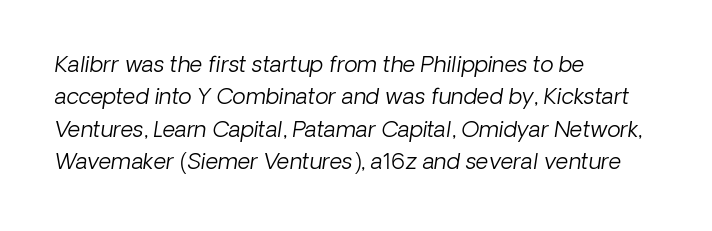
Stems and bowls with no extra thickness — not bold. The block of text has a typical density, with ordinary space between rows. Rule under the text: the space is simply empty. The tracking reads as untouched default to a designer's eye. A classic flush-left, rag-right setting is used for this passage.
